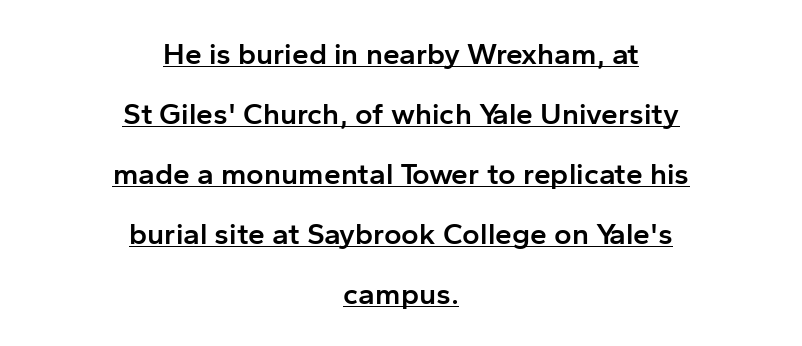
Q: Is the text bold? A: Semi-bold.
Q: Is the text italic (slanted)? A: No, it is upright.
Q: Is the typeface a serif or a sans-serif typeface? A: Sans-serif.
Q: Is the text underlined? A: Yes.
Q: How is the paragraph aligned? A: Centered.
Q: Is the spacing between letters normal or unusually wide? A: Normal.
Q: Is the spacing between lines tight, normal or loose? A: Loose.
Q: Width (condensed, normal, or wide)? A: Normal.
Q: Stroke contrast? A: Low.
Q: x-height? A: Medium.
Q: Monospaced? A: No.
